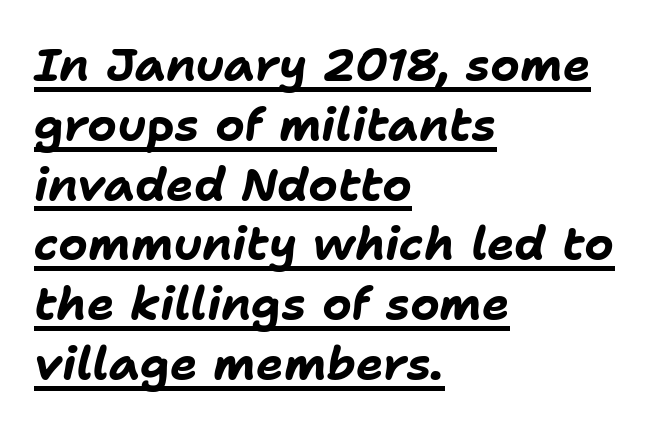
{"italic": "yes", "lean": "right", "slant_degrees": 11, "bold": "yes", "weight": "bold", "width": "normal", "stroke_contrast": "low", "x_height": "medium", "monospaced": "no", "underline": "yes", "align": "left", "line_spacing": "normal", "line_spacing_ratio": 1.3, "letter_spacing": "normal", "letter_spacing_em": 0.0, "glyph_px": 46}
